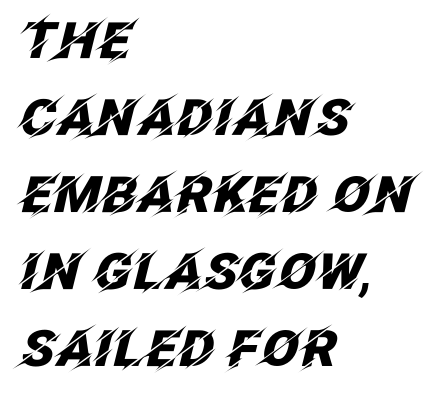
The image shows 50 px heavy type, italic (leaning right); set left-aligned, normal line spacing (1.54x), normal letter spacing, not underlined; low stroke contrast and a large x-height.
